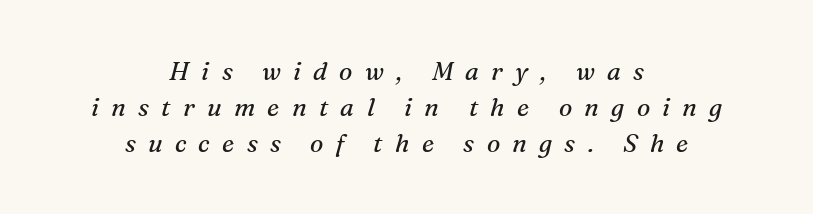
{"italic": "yes", "lean": "right", "slant_degrees": 16, "bold": "no", "underline": "no", "align": "center", "line_spacing": "normal", "line_spacing_ratio": 1.44, "letter_spacing": "wide", "letter_spacing_em": 0.49, "glyph_px": 25}
